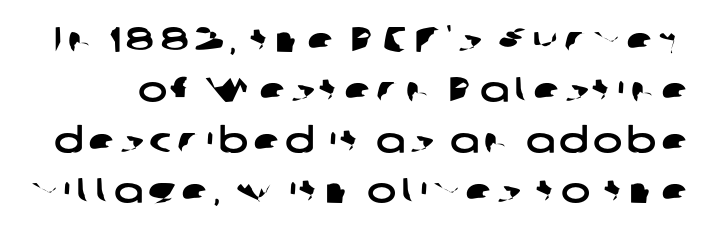
Q: Is the typeface a serif or a sans-serif typeface? A: Sans-serif.
Q: Is the text underlined? A: No.
Q: Is the spacing between lines tight, normal or loose? A: Normal.
Q: Width (condensed, normal, or wide)? A: Wide.
Q: Stroke contrast? A: Low.
Q: x-height? A: Medium.
Q: Monospaced? A: No.
